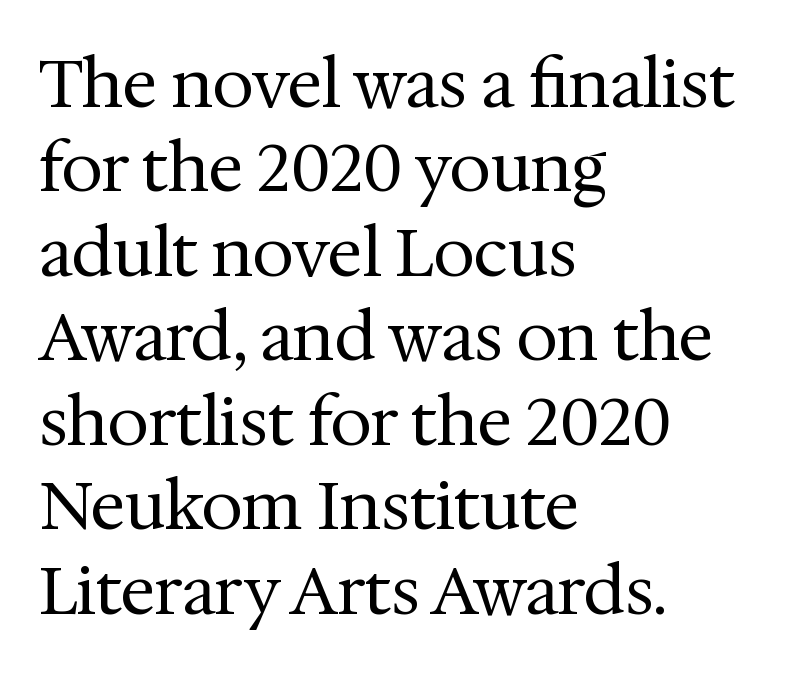
Q: Is the text bold? A: No.
Q: Is the text italic (slanted)? A: No, it is upright.
Q: Is the typeface a serif or a sans-serif typeface? A: Serif.
Q: Is the text underlined? A: No.
Q: How is the paragraph aligned? A: Left-aligned.
Q: Is the spacing between letters normal or unusually wide? A: Normal.
Q: Is the spacing between lines tight, normal or loose? A: Normal.
Q: Width (condensed, normal, or wide)? A: Normal.
Q: Stroke contrast? A: Medium.
Q: x-height? A: Medium.
Q: Monospaced? A: No.
